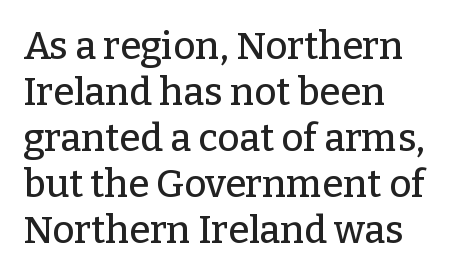
{"serif": "yes", "italic": "no", "width": "normal", "stroke_contrast": "low", "x_height": "medium", "monospaced": "no", "underline": "no", "align": "left", "line_spacing_ratio": 1.21, "letter_spacing": "normal", "letter_spacing_em": 0.0, "glyph_px": 38}
